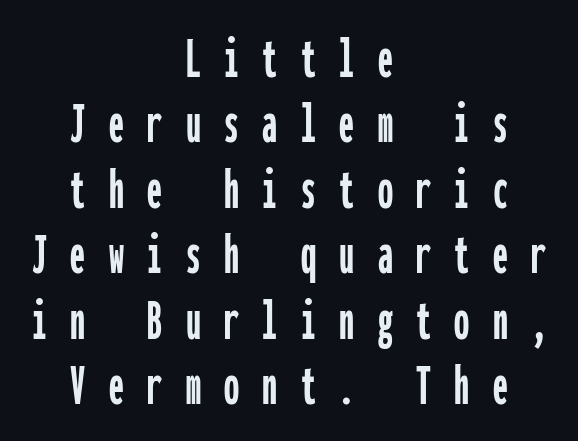
The designer went with a sans here, leaving each stem footless. Honestly, the rows look squashed on top of each other. Posture: straight, roman, zero tilt. Observe the wide spacing: letters keep a clear distance from each other. Every character here occupies the same horizontal width, giving the sample a typewriter-like rhythm. These lines stack symmetrically, like a column narrowing and widening about its center.
